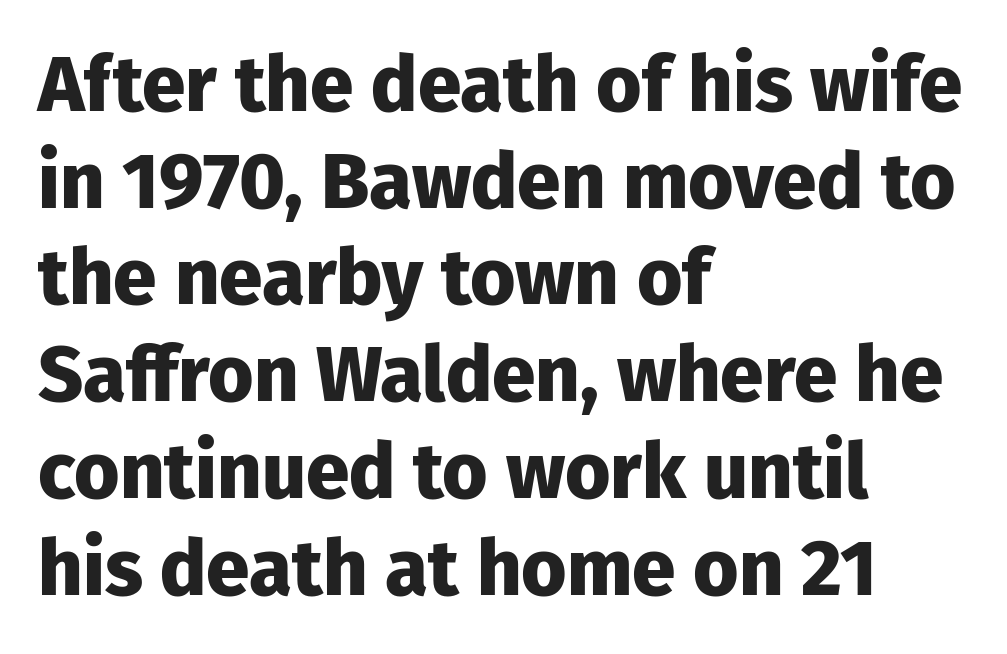
{"serif": "no", "italic": "no", "bold": "yes", "weight": "heavy", "width": "normal", "stroke_contrast": "low", "x_height": "medium", "monospaced": "no", "underline": "no", "align": "left", "line_spacing_ratio": 1.24, "letter_spacing": "normal", "letter_spacing_em": 0.0, "glyph_px": 78}
